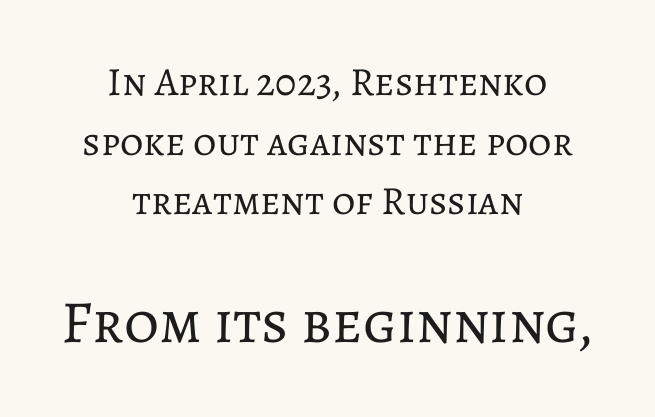
The letters look calm and open, with moderate or lighter stems. Glyph-to-glyph distance matches everyday printed text. Has an underline been added? It has not. Of the two passages, the one underneath uses the larger point size. Horizontally, the lines are justified to the midpoint only. Is this a fixed-width face? No — the glyphs have proportional, varying widths.
